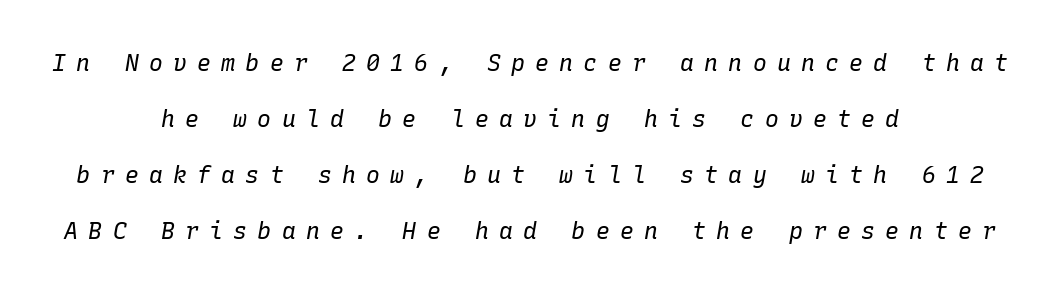
{"italic": "yes", "lean": "right", "slant_degrees": 10, "bold": "no", "underline": "no", "align": "center", "line_spacing": "loose", "line_spacing_ratio": 2.44, "letter_spacing": "wide", "letter_spacing_em": 0.45, "glyph_px": 23}
